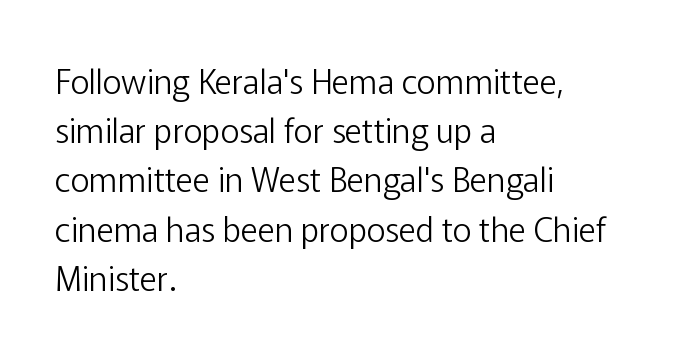
Q: Is the text bold? A: No.
Q: Is the text italic (slanted)? A: No, it is upright.
Q: Is the typeface a serif or a sans-serif typeface? A: Sans-serif.
Q: Is the text underlined? A: No.
Q: How is the paragraph aligned? A: Left-aligned.
Q: Is the spacing between letters normal or unusually wide? A: Normal.
Q: Is the spacing between lines tight, normal or loose? A: Normal.
Q: Width (condensed, normal, or wide)? A: Normal.
Q: Stroke contrast? A: Low.
Q: x-height? A: Medium.
Q: Monospaced? A: No.
